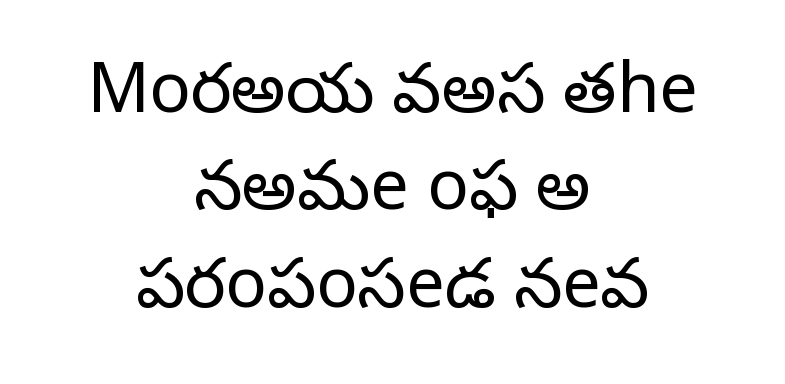
{"serif": "yes", "italic": "no", "bold": "no", "weight": "regular", "width": "normal", "stroke_contrast": "low", "x_height": "large", "monospaced": "no", "underline": "no", "align": "center", "line_spacing": "normal", "line_spacing_ratio": 1.41, "letter_spacing": "normal", "letter_spacing_em": 0.0, "glyph_px": 69}
